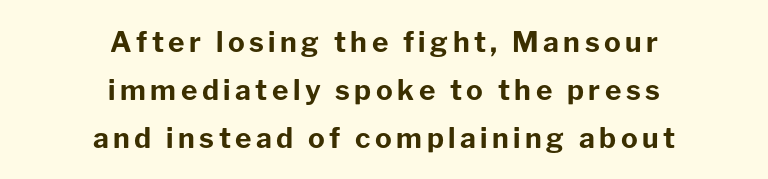
Q: Is the text bold? A: Yes.
Q: Is the text italic (slanted)? A: No, it is upright.
Q: Is the typeface a serif or a sans-serif typeface? A: Sans-serif.
Q: Is the text underlined? A: No.
Q: How is the paragraph aligned? A: Centered.
Q: Width (condensed, normal, or wide)? A: Normal.
Q: Stroke contrast? A: Low.
Q: x-height? A: Medium.
Q: Monospaced? A: No.
